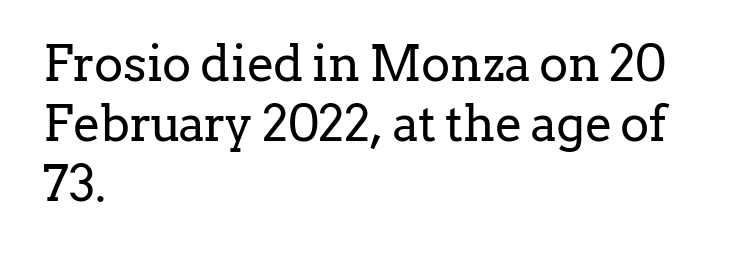
Q: Is the text bold? A: No.
Q: Is the text italic (slanted)? A: No, it is upright.
Q: Is the typeface a serif or a sans-serif typeface? A: Serif.
Q: Is the text underlined? A: No.
Q: How is the paragraph aligned? A: Left-aligned.
Q: Is the spacing between letters normal or unusually wide? A: Normal.
Q: Width (condensed, normal, or wide)? A: Normal.
Q: Stroke contrast? A: Low.
Q: x-height? A: Medium.
Q: Monospaced? A: No.
